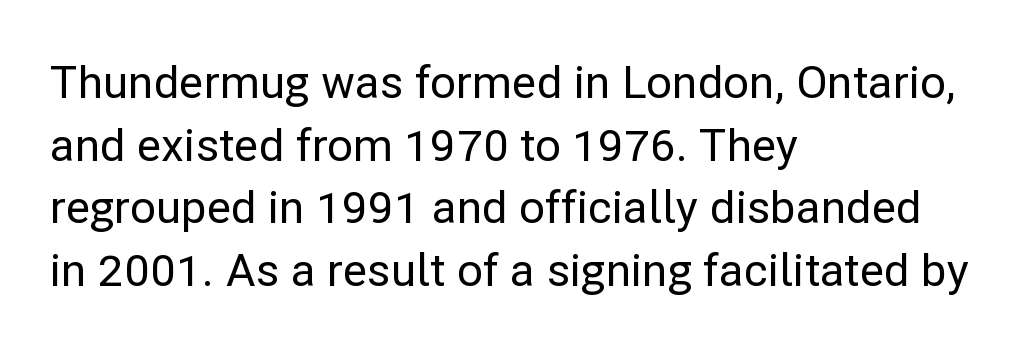
{"serif": "no", "italic": "no", "width": "normal", "stroke_contrast": "low", "x_height": "medium", "monospaced": "no", "underline": "no", "align": "left", "line_spacing": "normal", "line_spacing_ratio": 1.39, "letter_spacing": "normal", "letter_spacing_em": 0.0, "glyph_px": 45}
